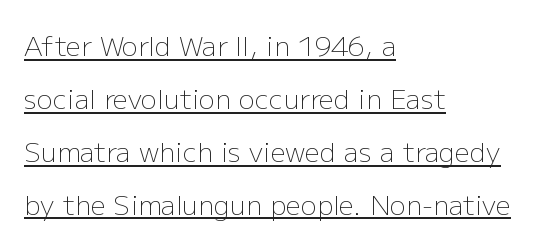
Notice how the stems are strictly vertical — no italics here. This sample trades compactness for vertical openness between lines. Does a line run under the words? Yes, clearly. What stands out about the letter spacing? Nothing — it is the standard amount. The font sits on the lighter half of the weight spectrum, regular included. A classic flush-left, rag-right setting is used for this passage.
